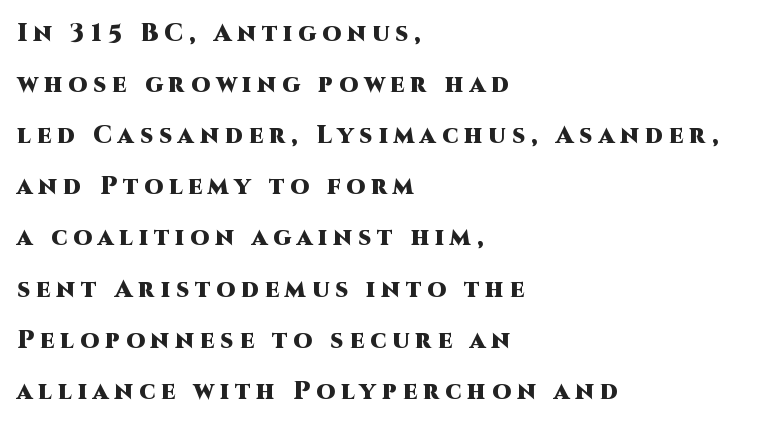
The specimen omits any rule beneath the text block's lines. Horizontally, the lines are justified to the leading edge only. You'd pick this weight for a headline — it's a proper bold. This is the regular roman posture of the typeface. Someone cranked the tracking dial way up on this one.
